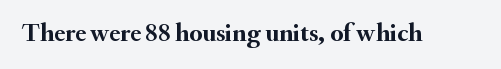
Q: Is the text bold? A: Yes.
Q: Is the text italic (slanted)? A: No, it is upright.
Q: Is the text underlined? A: No.
Q: Is the spacing between letters normal or unusually wide? A: Normal.
